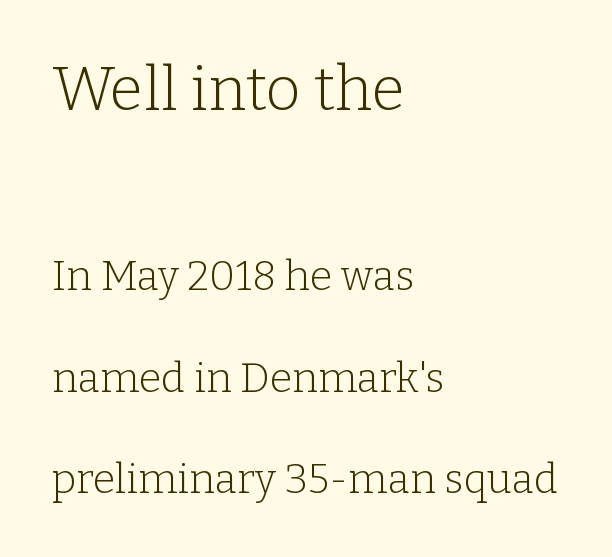
Standard letterfit; no display-style spreading of the glyphs. Two sizes are in play, and the larger belongs to the first block. Varying glyph widths throughout — classic text-font behaviour. You can tell from the footed stems that serif type was used. The rendering uses a large line-height, opening up the rows. Every row of glyphs begins at an identical x-position on the left.
